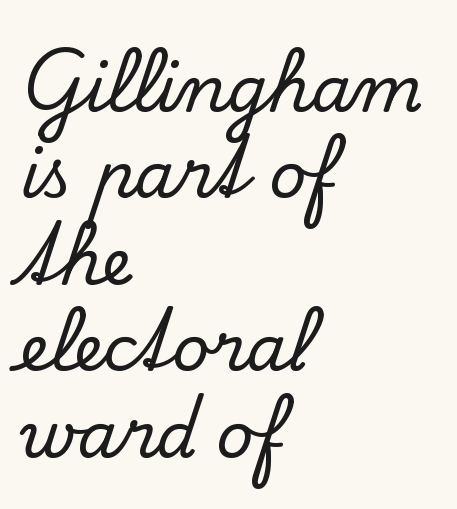
A typesetter would call this proportional, since set widths differ per character. Left-aligned paragraph, ragged on the right. Regular leading. Unlike a clean sans, this face finishes its strokes with serifs.
